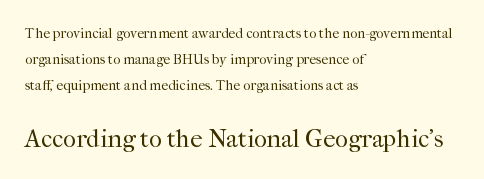
The image shows 25 px text type, upright; set left-aligned, line spacing 1.87x, normal letter spacing, not underlined; the second (bottom) block is 1.79x larger.
